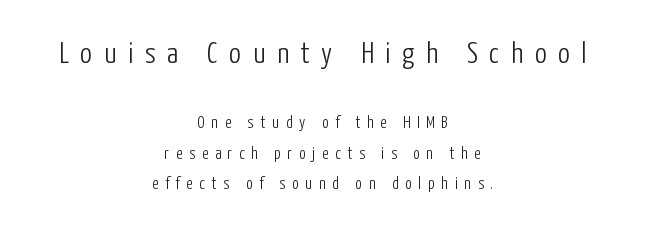
Q: Is the text bold? A: No.
Q: Is the text italic (slanted)? A: No, it is upright.
Q: Is the typeface a serif or a sans-serif typeface? A: Sans-serif.
Q: Is the text underlined? A: No.
Q: How is the paragraph aligned? A: Centered.
Q: Is the spacing between letters normal or unusually wide? A: Unusually wide.
Q: Which block of text is set in a larger size, the first (top) or the second (bottom)? A: The first (top) one.
Q: Width (condensed, normal, or wide)? A: Condensed.
Q: Stroke contrast? A: Low.
Q: x-height? A: Medium.
Q: Monospaced? A: No.
